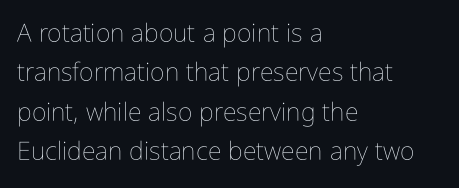
Q: Is the text bold? A: No.
Q: Is the text italic (slanted)? A: No, it is upright.
Q: Is the text underlined? A: No.
Q: How is the paragraph aligned? A: Left-aligned.
Q: Is the spacing between letters normal or unusually wide? A: Normal.
Q: Is the spacing between lines tight, normal or loose? A: Normal.
